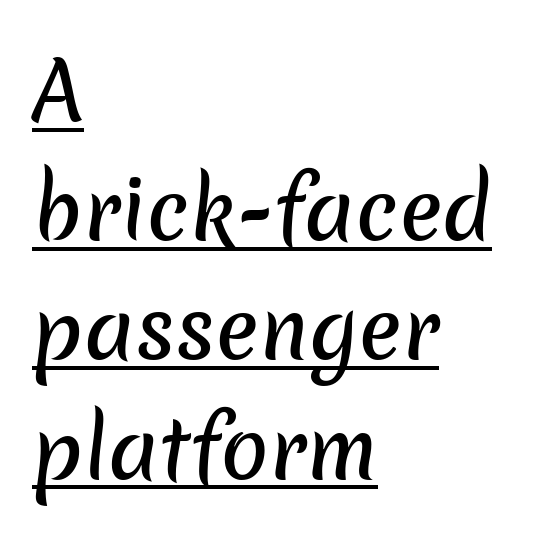
Compared with typical body copy, the letter spacing here is the same. In designer terms, the underline attribute is active on this setting. The rag falls on the right side of this text block. A typesetter would call this proportional, since set widths differ per character. Leading: standard. No feet cap the strokes, marking this as sans-serif type.
